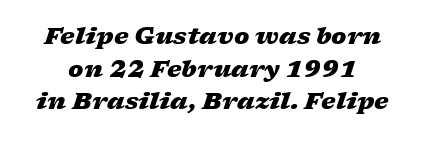
Every character sits at an angle, as italics do. Caption: standard tracking, unaltered. What's the leading like? Ordinary, nothing unusual. Any mark beneath the type? The region is blank. Look at the stroke-to-counter ratio: heavy, a bold.
